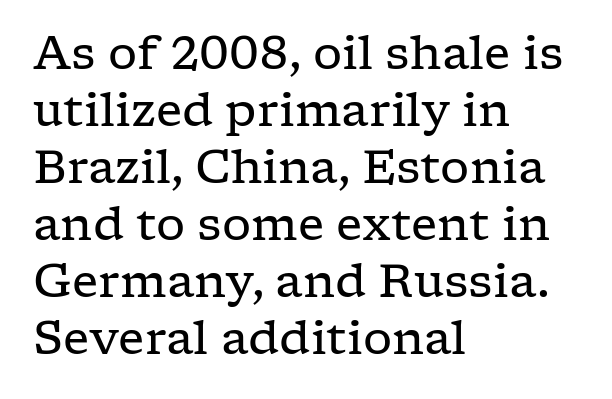
The image shows 46 px regular-weight, wide serif type, upright; set left-aligned, line spacing 1.24x, normal letter spacing, not underlined; low stroke contrast and a medium x-height.
